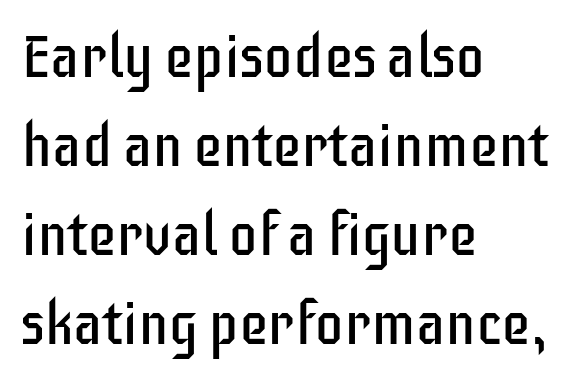
Rows of type keep a routine distance in the vertical direction. Stroke terminals: plain, sans-serif. The compositor pushed each line to the left boundary. A bare baseline throughout the passage. Is the type heavy? It reads as light-to-regular instead.
